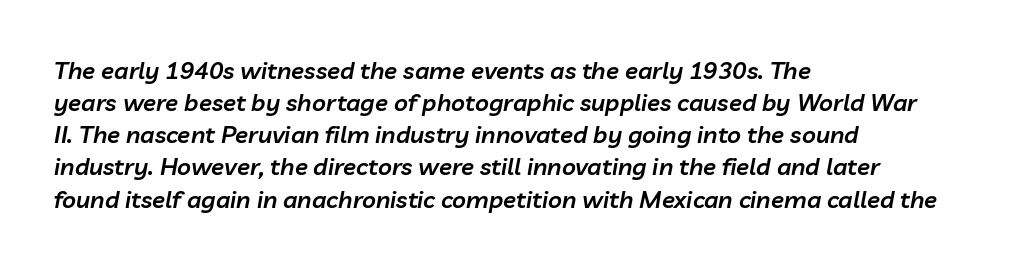
Does the lettering tilt? It does — this is italic. Type without underlining. Nothing unusual about the tracking: characters are spaced as the font intends. Baseline-to-baseline distance is the conventional proportion of letter height. One-word summary of the alignment: left.
